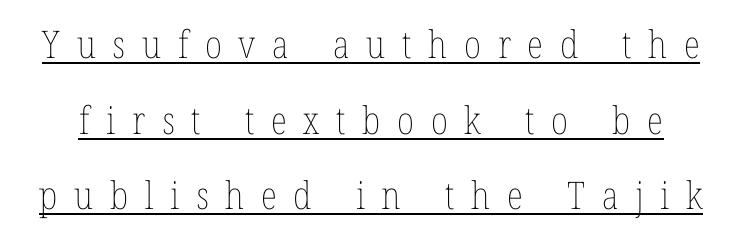
{"italic": "no", "bold": "no", "weight": "thin", "width": "condensed", "stroke_contrast": "low", "x_height": "medium", "monospaced": "no", "underline": "yes", "line_spacing": "loose", "line_spacing_ratio": 1.99, "letter_spacing": "wide", "letter_spacing_em": 0.44, "glyph_px": 38}
